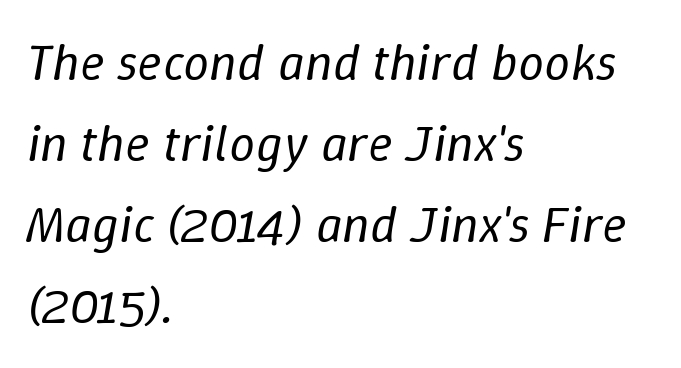
Q: Is the text bold? A: No.
Q: Is the text italic (slanted)? A: Yes, it leans right by about 9 degrees.
Q: Is the text underlined? A: No.
Q: How is the paragraph aligned? A: Left-aligned.
Q: Is the spacing between letters normal or unusually wide? A: Normal.
Q: Is the spacing between lines tight, normal or loose? A: Normal.
Q: Width (condensed, normal, or wide)? A: Normal.
Q: Stroke contrast? A: Low.
Q: x-height? A: Medium.
Q: Monospaced? A: No.
